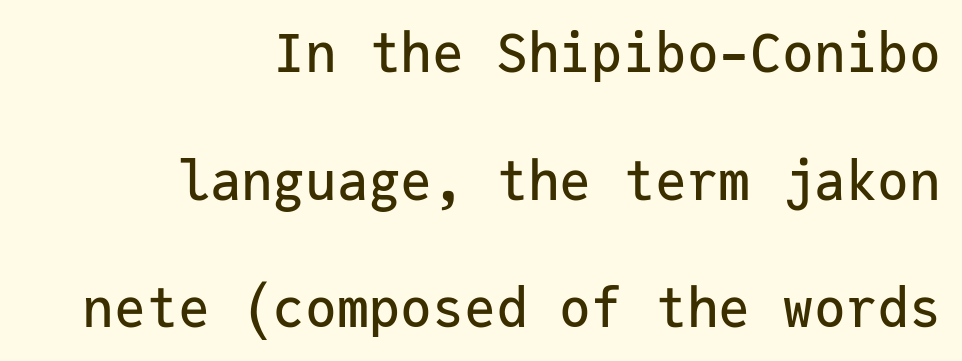
The image shows 53 px sans-serif type, upright, monospaced; set right-aligned, loose line spacing (2.41x), normal letter spacing, not underlined; low stroke contrast and a medium x-height.
